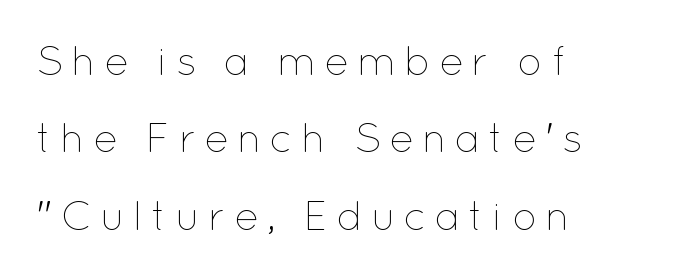
{"italic": "no", "bold": "no", "weight": "thin", "width": "normal", "stroke_contrast": "low", "x_height": "medium", "monospaced": "no", "underline": "no", "align": "left", "line_spacing_ratio": 1.89, "glyph_px": 41}
